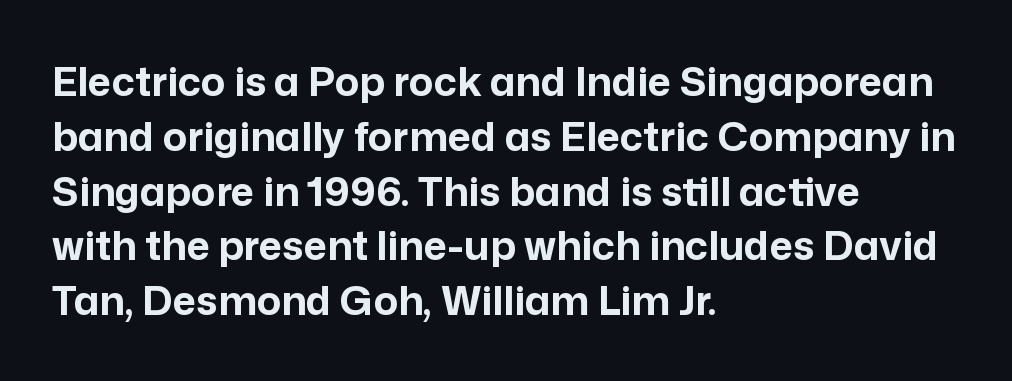
The font's upright variant was chosen for this text. A normal amount of white space separates one row of letters from the next. Examine the stroke ends and you'll find no serifs. The rendering anchors every line to the left-hand side. You could not count columns in this text — the font is proportionally spaced. The sample has been set heavy, in full bold.
